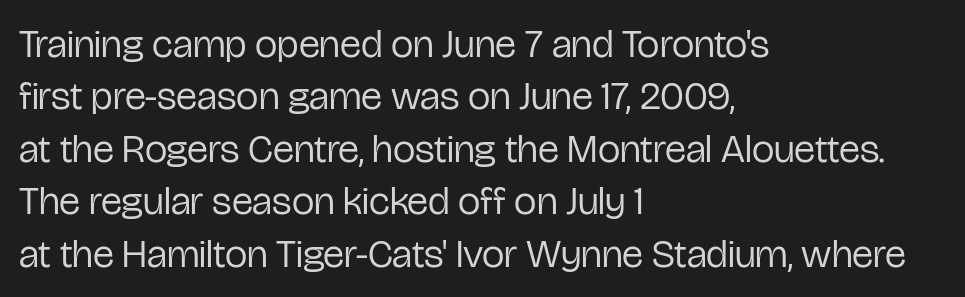
{"serif": "no", "italic": "no", "bold": "no", "weight": "regular", "width": "condensed", "stroke_contrast": "low", "x_height": "medium", "monospaced": "no", "underline": "no", "align": "left", "line_spacing": "normal", "line_spacing_ratio": 1.31, "letter_spacing": "normal", "letter_spacing_em": 0.0, "glyph_px": 40}
